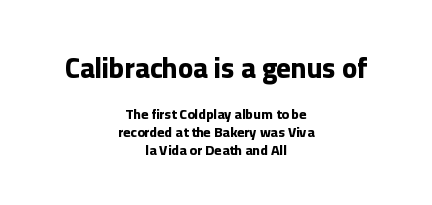
{"serif": "no", "italic": "no", "bold": "yes", "weight": "bold", "width": "normal", "stroke_contrast": "low", "x_height": "medium", "monospaced": "no", "underline": "no", "align": "center", "line_spacing": "normal", "line_spacing_ratio": 1.3, "letter_spacing": "normal", "letter_spacing_em": 0.0, "larger_block": "first", "size_ratio": 2.0, "glyph_px": 28}
